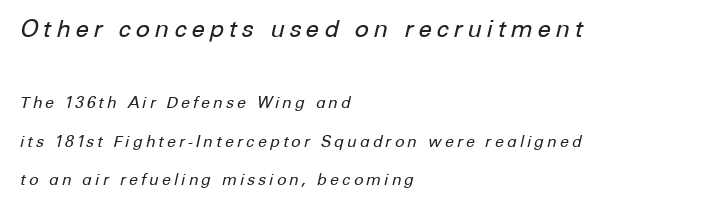
{"italic": "yes", "lean": "right", "slant_degrees": 12, "bold": "no", "underline": "no", "align": "left", "line_spacing": "loose", "line_spacing_ratio": 2.41, "larger_block": "first", "size_ratio": 1.5, "glyph_px": 24}
